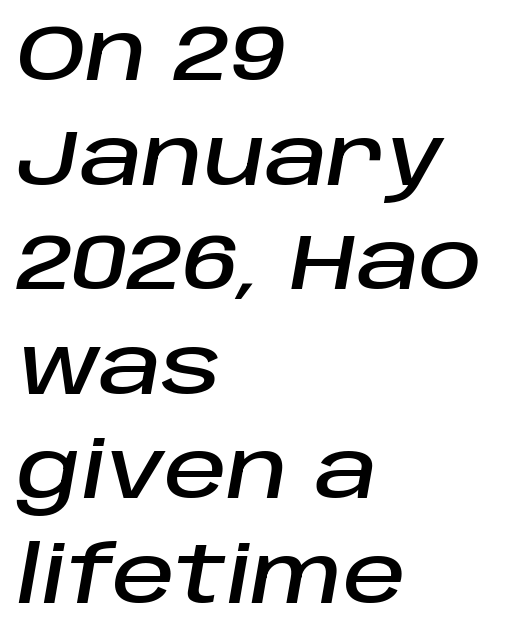
{"italic": "yes", "lean": "right", "slant_degrees": 10, "width": "normal", "stroke_contrast": "low", "x_height": "large", "monospaced": "no", "underline": "no", "align": "left", "line_spacing": "normal", "line_spacing_ratio": 1.34, "letter_spacing": "normal", "letter_spacing_em": 0.0, "glyph_px": 78}
